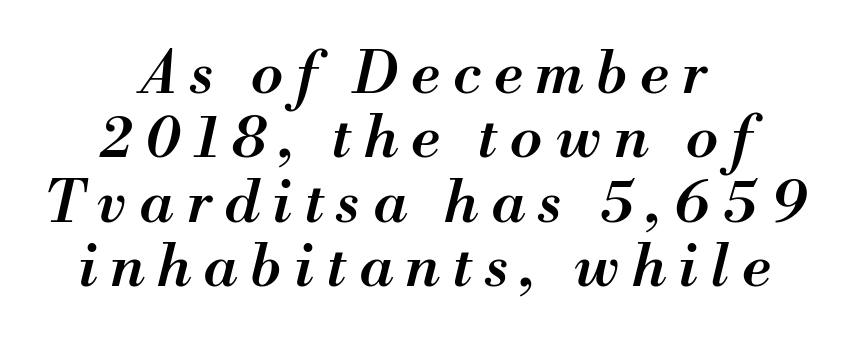
The image shows 59 px semibold type, italic (leaning right); set centered, tight line spacing (1.09x), unusually wide letter spacing (+0.22 em), not underlined; medium stroke contrast and a small x-height.
